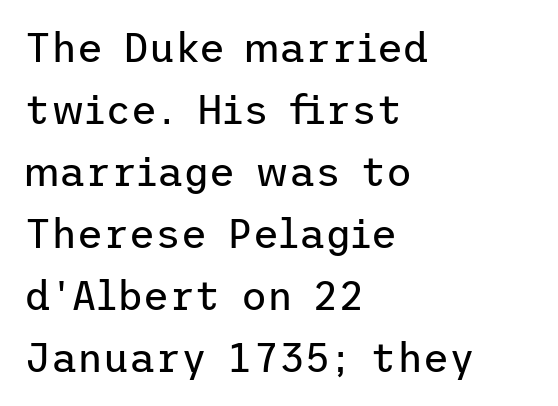
Q: Is the text bold? A: No.
Q: Is the text italic (slanted)? A: No, it is upright.
Q: Is the typeface a serif or a sans-serif typeface? A: Sans-serif.
Q: Is the text underlined? A: No.
Q: How is the paragraph aligned? A: Left-aligned.
Q: Is the spacing between letters normal or unusually wide? A: Normal.
Q: Is the spacing between lines tight, normal or loose? A: Normal.
Q: Width (condensed, normal, or wide)? A: Normal.
Q: Stroke contrast? A: Low.
Q: x-height? A: Medium.
